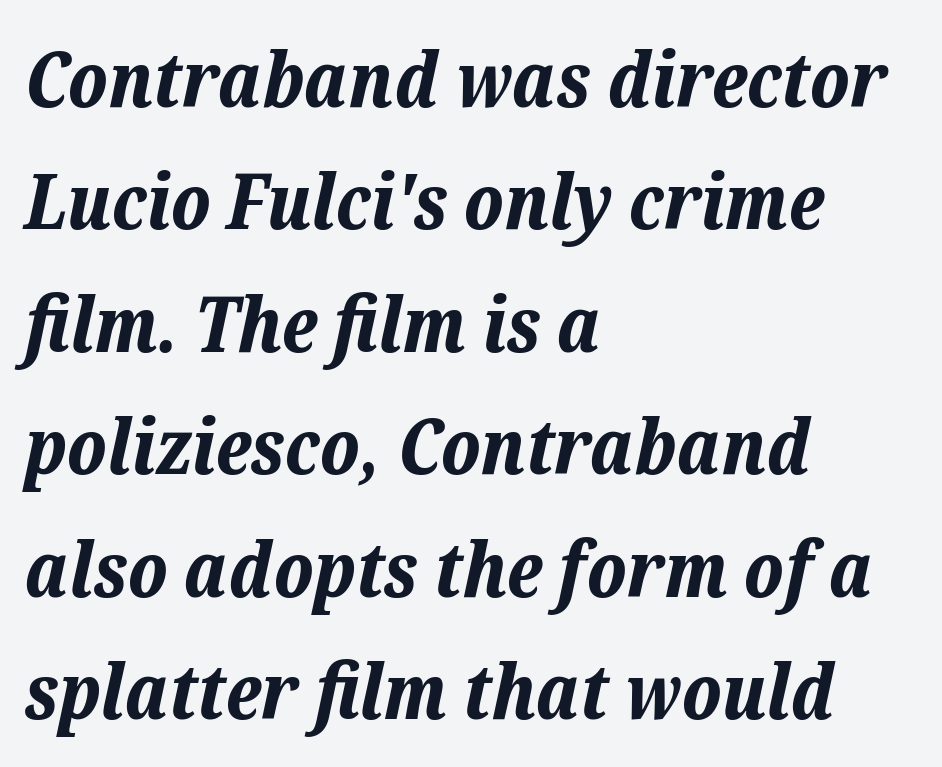
The image shows 77 px bold type, italic (leaning right); set left-aligned, normal line spacing (1.59x), normal letter spacing, not underlined; low stroke contrast and a medium x-height.
